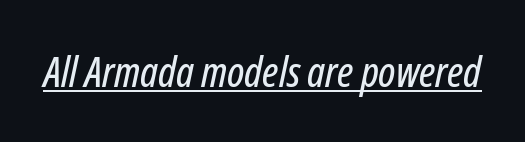
Emphasis-style slanted type is in use. Students, note that the glyphs here touch the page at normal intervals. Character widths vary here, with narrow letters taking less room than wide ones. The typesetter has applied underlining to the passage shown.
